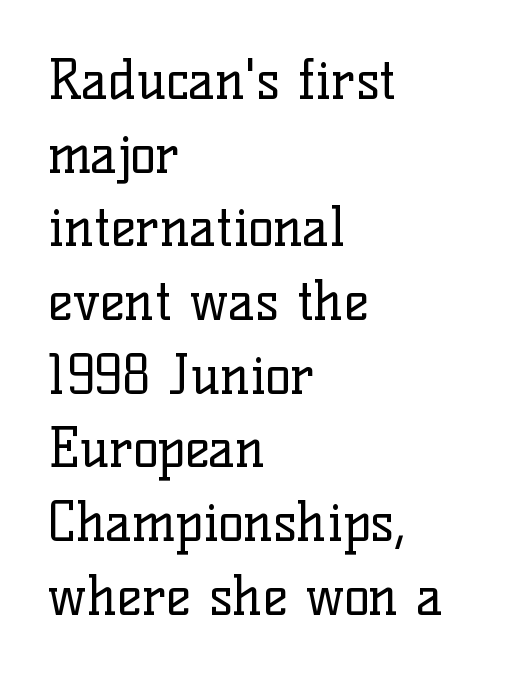
Q: Is the text bold? A: No.
Q: Is the text italic (slanted)? A: No, it is upright.
Q: Is the typeface a serif or a sans-serif typeface? A: Serif.
Q: Is the text underlined? A: No.
Q: How is the paragraph aligned? A: Left-aligned.
Q: Is the spacing between letters normal or unusually wide? A: Normal.
Q: Is the spacing between lines tight, normal or loose? A: Normal.
Q: Width (condensed, normal, or wide)? A: Normal.
Q: Stroke contrast? A: Low.
Q: x-height? A: Medium.
Q: Monospaced? A: No.
